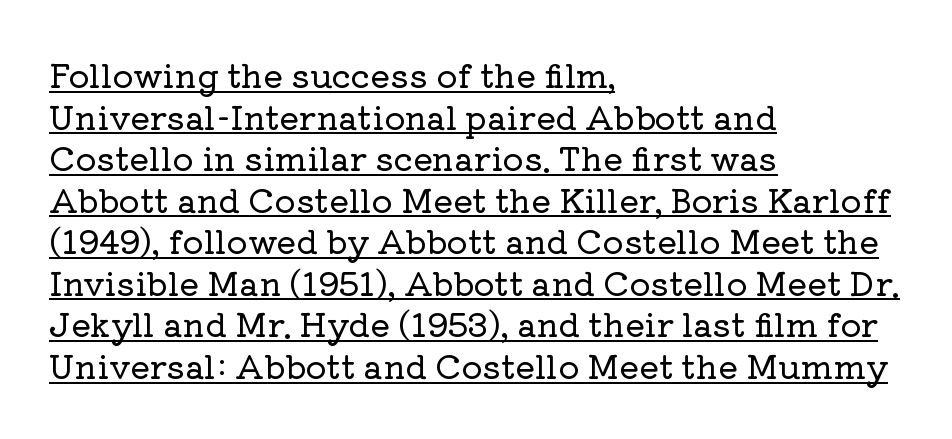
The image shows 33 px serif type, upright; set left-aligned, normal line spacing (1.26x), normal letter spacing, underlined; low stroke contrast and a medium x-height.
